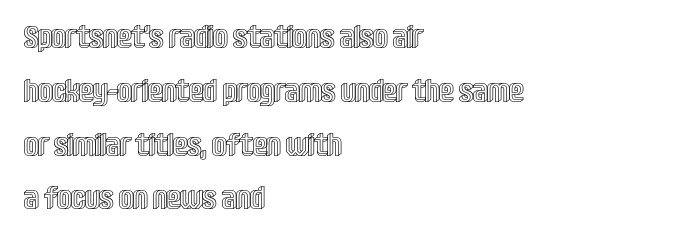
The image shows 32 px condensed type, upright; set left-aligned, normal line spacing (1.68x), normal letter spacing, not underlined; a large x-height.
